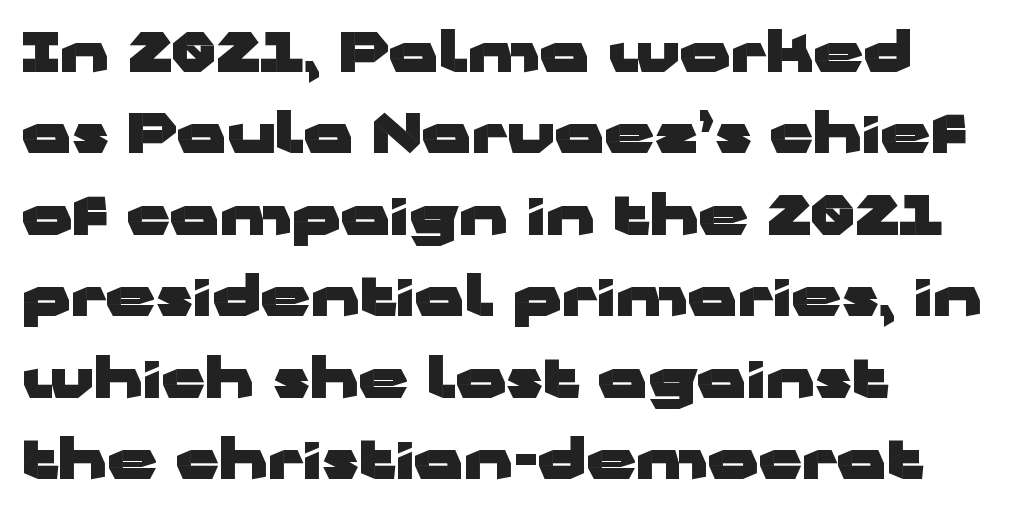
Q: Is the text bold? A: Yes.
Q: Is the text italic (slanted)? A: No, it is upright.
Q: Is the typeface a serif or a sans-serif typeface? A: Sans-serif.
Q: Is the text underlined? A: No.
Q: How is the paragraph aligned? A: Left-aligned.
Q: Is the spacing between letters normal or unusually wide? A: Normal.
Q: Is the spacing between lines tight, normal or loose? A: Normal.
Q: Width (condensed, normal, or wide)? A: Wide.
Q: Stroke contrast? A: Low.
Q: x-height? A: Medium.
Q: Monospaced? A: No.
